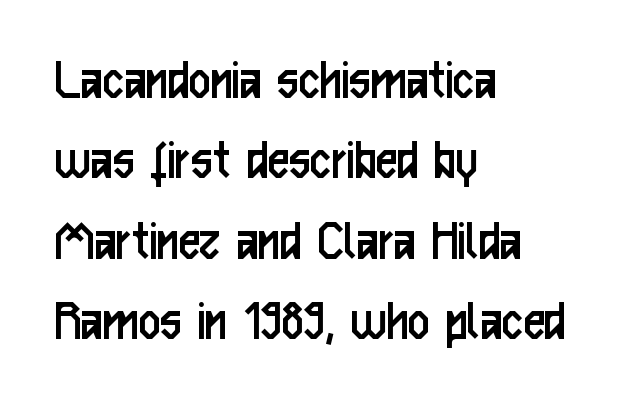
Q: Is the text bold? A: No.
Q: Is the text italic (slanted)? A: No, it is upright.
Q: Is the typeface a serif or a sans-serif typeface? A: Sans-serif.
Q: Is the text underlined? A: No.
Q: How is the paragraph aligned? A: Left-aligned.
Q: Is the spacing between letters normal or unusually wide? A: Normal.
Q: Is the spacing between lines tight, normal or loose? A: Normal.
Q: Width (condensed, normal, or wide)? A: Condensed.
Q: Stroke contrast? A: Low.
Q: x-height? A: Medium.
Q: Monospaced? A: No.
